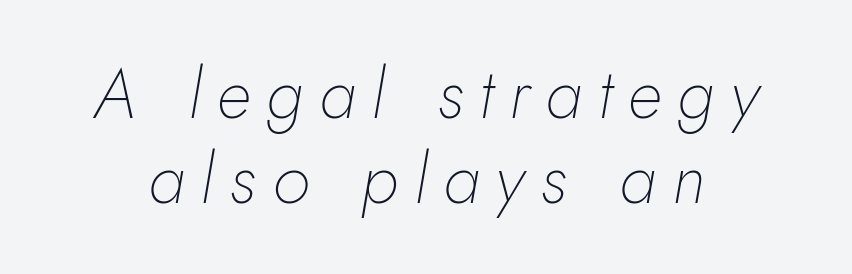
Check the space under the baseline: it is left empty. A typesetter would call this proportional, since set widths differ per character. Nothing heavy about these letters — not bold at all. Emphasis-style slanted type is in use. These lines have a slow, spaced-out rhythm from letter to letter.
